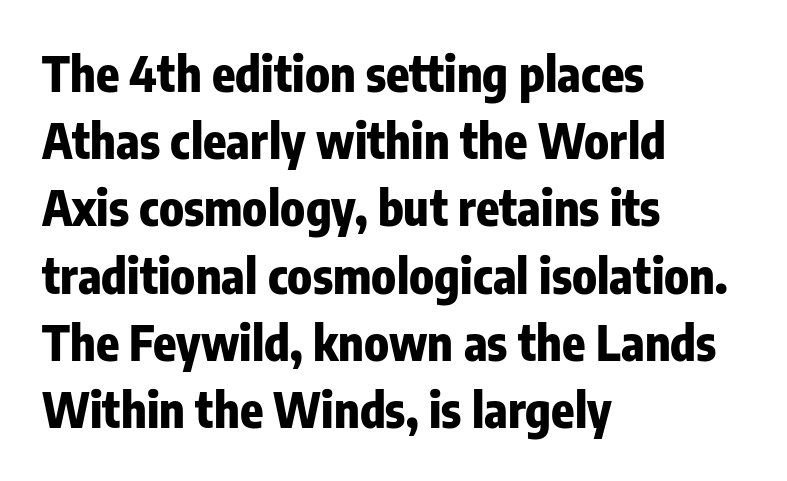
Type style note: lacks serifs. Italic? Not at all — the glyphs are vertical. The strip under each line holds only bare page. Caption: multi-line text, flush left, ragged right. Heavy, bold letterforms. The letters sit at their default tracking, neither squeezed nor spread.
